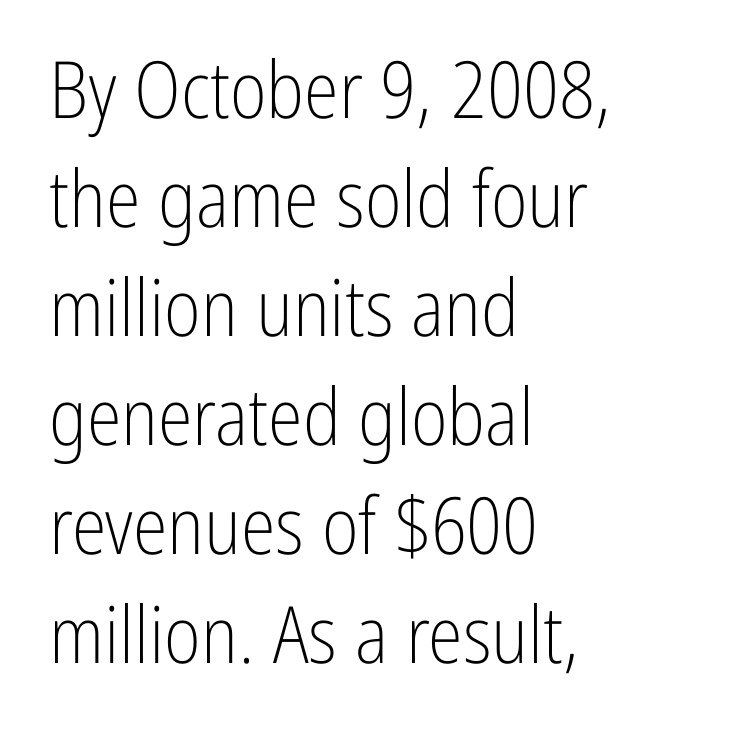
Q: Is the text bold? A: No.
Q: Is the text italic (slanted)? A: No, it is upright.
Q: Is the typeface a serif or a sans-serif typeface? A: Sans-serif.
Q: Is the text underlined? A: No.
Q: How is the paragraph aligned? A: Left-aligned.
Q: Is the spacing between letters normal or unusually wide? A: Normal.
Q: Is the spacing between lines tight, normal or loose? A: Normal.
Q: Width (condensed, normal, or wide)? A: Condensed.
Q: Stroke contrast? A: Low.
Q: x-height? A: Medium.
Q: Monospaced? A: No.
